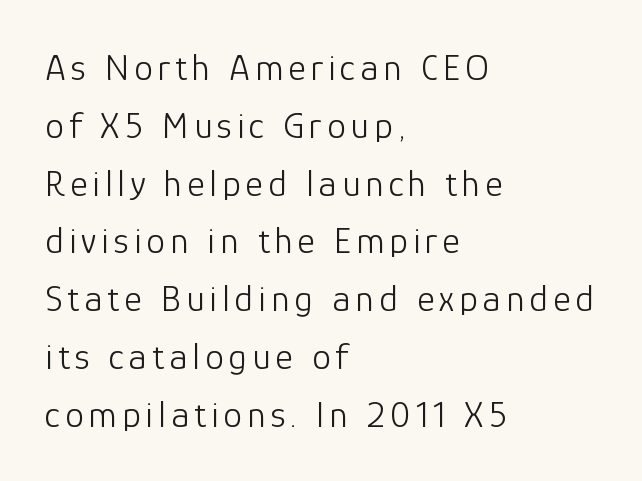
The image shows 38 px light sans-serif type, upright; set left-aligned, normal line spacing (1.52x), not underlined; low stroke contrast and a medium x-height.
